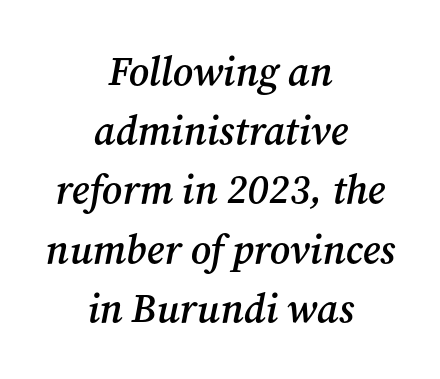
The image shows 40 px semibold serif type, italic (leaning right); set centered, normal line spacing (1.48x), normal letter spacing, not underlined; medium stroke contrast and a medium x-height.
